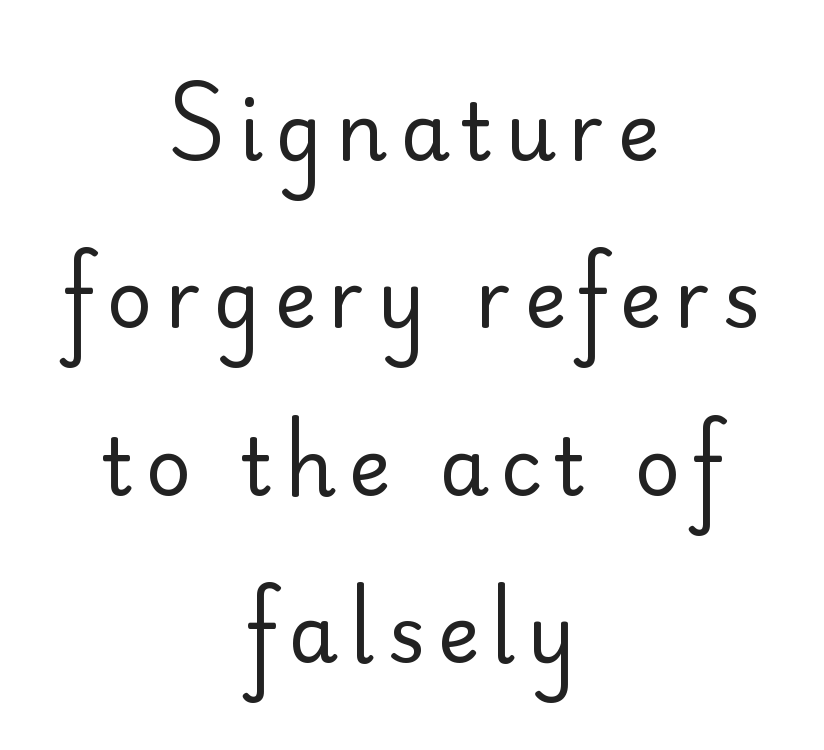
{"serif": "no", "italic": "no", "bold": "no", "weight": "regular", "width": "normal", "stroke_contrast": "low", "x_height": "small", "monospaced": "no", "underline": "no", "align": "center", "line_spacing": "loose", "line_spacing_ratio": 2.12, "glyph_px": 79}
